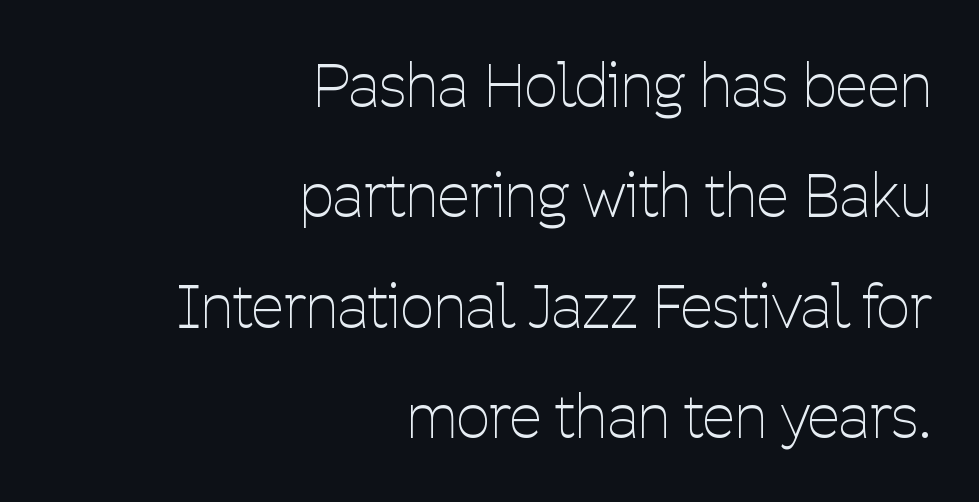
Q: Is the text bold? A: No.
Q: Is the text italic (slanted)? A: No, it is upright.
Q: Is the typeface a serif or a sans-serif typeface? A: Sans-serif.
Q: Is the text underlined? A: No.
Q: How is the paragraph aligned? A: Right-aligned.
Q: Is the spacing between letters normal or unusually wide? A: Normal.
Q: Width (condensed, normal, or wide)? A: Condensed.
Q: Stroke contrast? A: Low.
Q: x-height? A: Medium.
Q: Monospaced? A: No.
